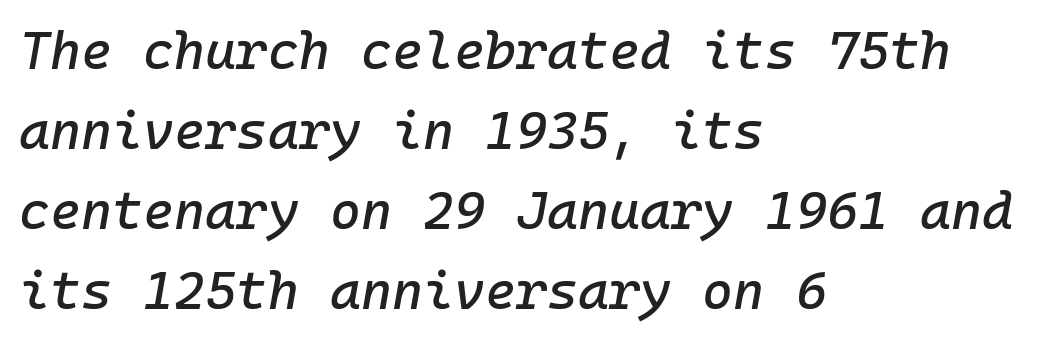
{"italic": "yes", "lean": "right", "slant_degrees": 10, "width": "normal", "stroke_contrast": "low", "x_height": "medium", "monospaced": "yes", "underline": "no", "align": "left", "line_spacing": "normal", "line_spacing_ratio": 1.51, "letter_spacing": "normal", "letter_spacing_em": 0.0, "glyph_px": 53}
